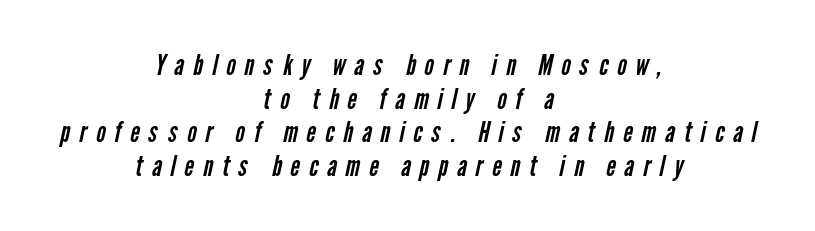
{"serif": "no", "bold": "no", "weight": "regular", "width": "condensed", "stroke_contrast": "low", "x_height": "medium", "monospaced": "no", "underline": "no", "align": "center", "line_spacing_ratio": 1.16, "letter_spacing": "wide", "letter_spacing_em": 0.31, "glyph_px": 29}
